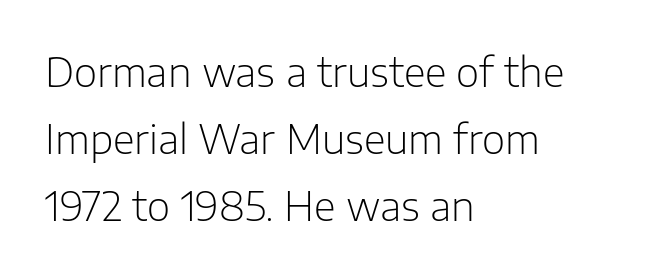
These lines were composed using upright roman letters. Nobody drew a line under any word here. Proportional: the letters do not fall into vertical columns. Normally led — the rows are evenly, conventionally spaced.
